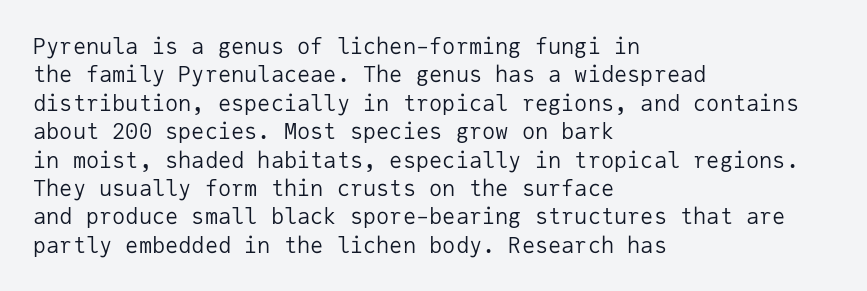
Q: Is the text bold? A: No.
Q: Is the text italic (slanted)? A: No, it is upright.
Q: Is the text underlined? A: No.
Q: How is the paragraph aligned? A: Left-aligned.
Q: Is the spacing between letters normal or unusually wide? A: Normal.
Q: Is the spacing between lines tight, normal or loose? A: Normal.
